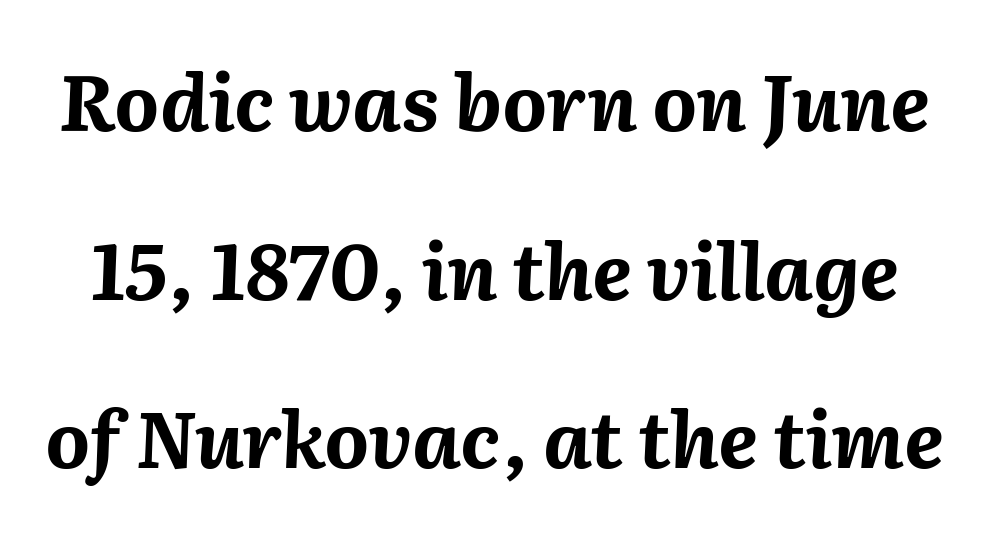
{"italic": "yes", "lean": "right", "slant_degrees": 2, "bold": "yes", "weight": "bold", "width": "normal", "stroke_contrast": "medium", "x_height": "medium", "monospaced": "no", "underline": "no", "line_spacing": "loose", "line_spacing_ratio": 2.19, "letter_spacing": "normal", "letter_spacing_em": 0.0, "glyph_px": 77}
